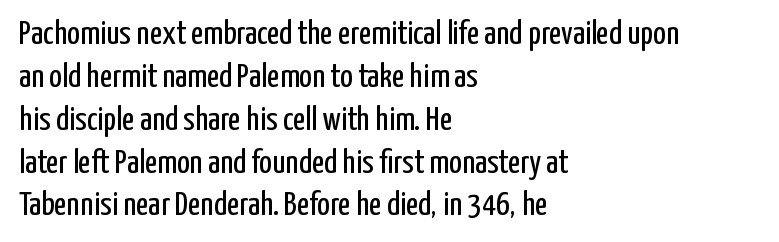
{"serif": "no", "italic": "no", "bold": "no", "weight": "regular", "width": "condensed", "stroke_contrast": "low", "x_height": "medium", "monospaced": "no", "underline": "no", "align": "left", "line_spacing": "normal", "line_spacing_ratio": 1.26, "letter_spacing": "normal", "letter_spacing_em": 0.0, "glyph_px": 34}
